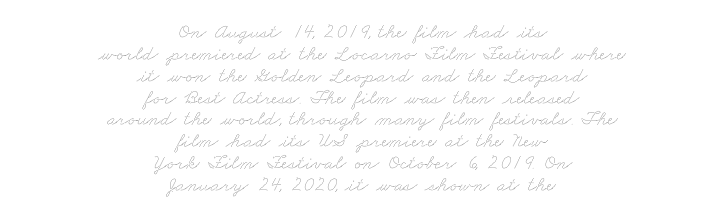
The image shows 21 px text type; set centered, tight line spacing (1.04x), normal letter spacing, not underlined.
